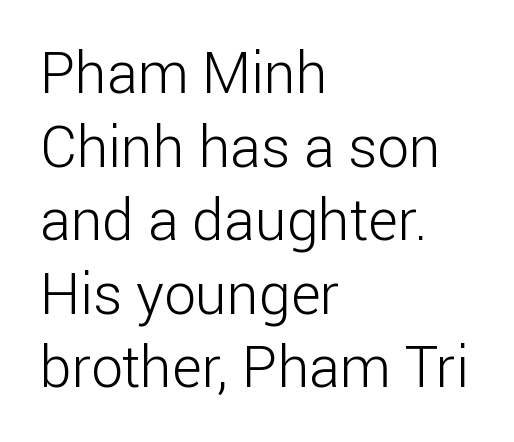
The image shows 57 px light sans-serif type, upright; set left-aligned, normal line spacing (1.29x), normal letter spacing, not underlined; low stroke contrast and a medium x-height.
